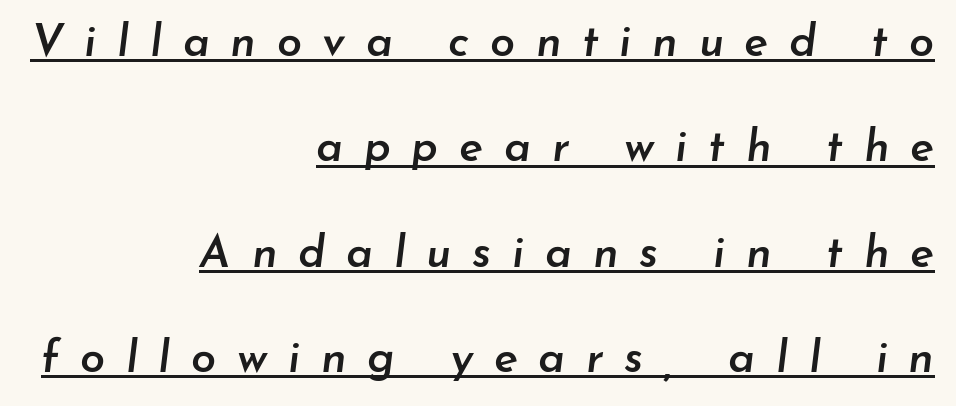
Q: Is the text bold? A: Semi-bold.
Q: Is the text italic (slanted)? A: Yes, it leans right by about 7 degrees.
Q: Is the text underlined? A: Yes.
Q: How is the paragraph aligned? A: Right-aligned.
Q: Is the spacing between letters normal or unusually wide? A: Unusually wide.
Q: Is the spacing between lines tight, normal or loose? A: Loose.
Q: Width (condensed, normal, or wide)? A: Normal.
Q: Stroke contrast? A: Low.
Q: x-height? A: Small.
Q: Monospaced? A: No.
